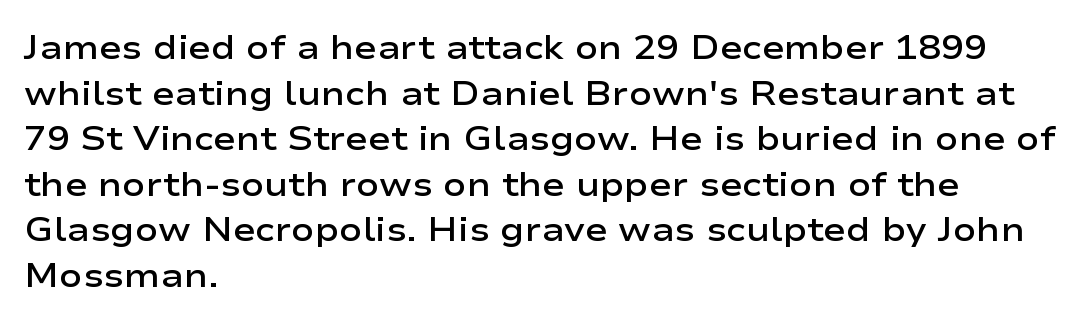
The image shows 34 px semibold, wide sans-serif type, upright; set left-aligned, normal line spacing (1.34x), normal letter spacing, not underlined; low stroke contrast and a medium x-height.
